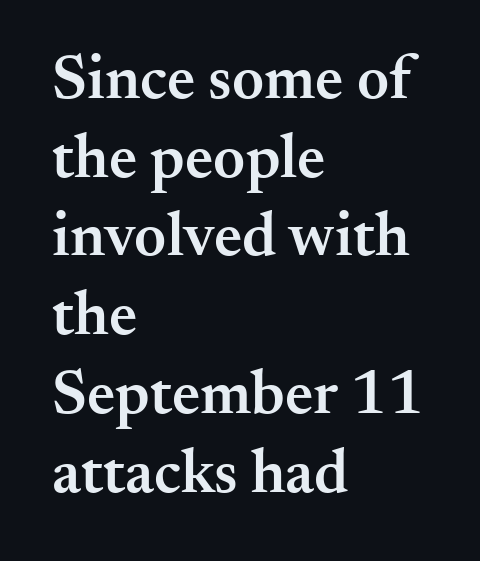
{"serif": "yes", "italic": "no", "bold": "semi", "weight": "semibold", "width": "normal", "stroke_contrast": "medium", "x_height": "small", "monospaced": "no", "underline": "no", "align": "left", "line_spacing": "normal", "line_spacing_ratio": 1.27, "letter_spacing": "normal", "letter_spacing_em": 0.0, "glyph_px": 62}
